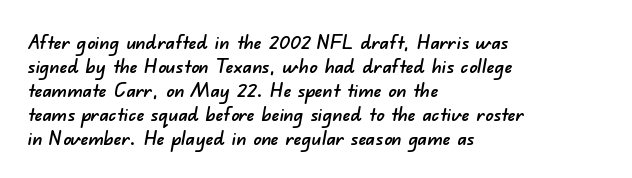
Q: Is the text underlined? A: No.
Q: How is the paragraph aligned? A: Left-aligned.
Q: Is the spacing between letters normal or unusually wide? A: Normal.
